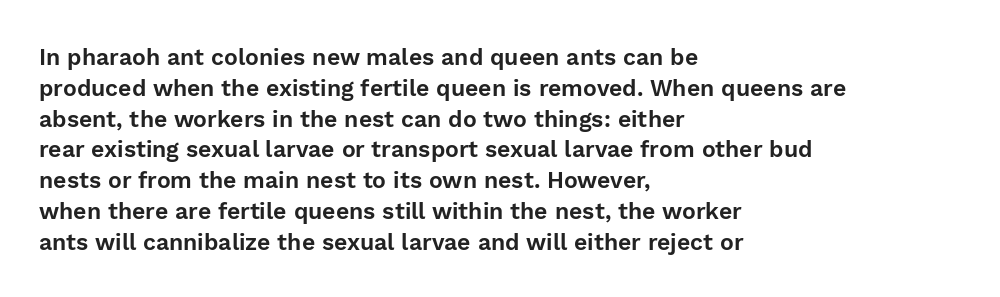
{"italic": "no", "underline": "no", "align": "left", "line_spacing": "normal", "line_spacing_ratio": 1.34, "letter_spacing": "normal", "letter_spacing_em": 0.0, "glyph_px": 23}
